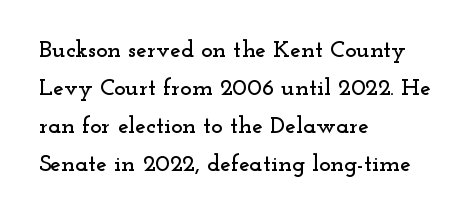
The image shows 24 px text type, upright; set left-aligned, normal line spacing (1.59x), normal letter spacing, not underlined.
